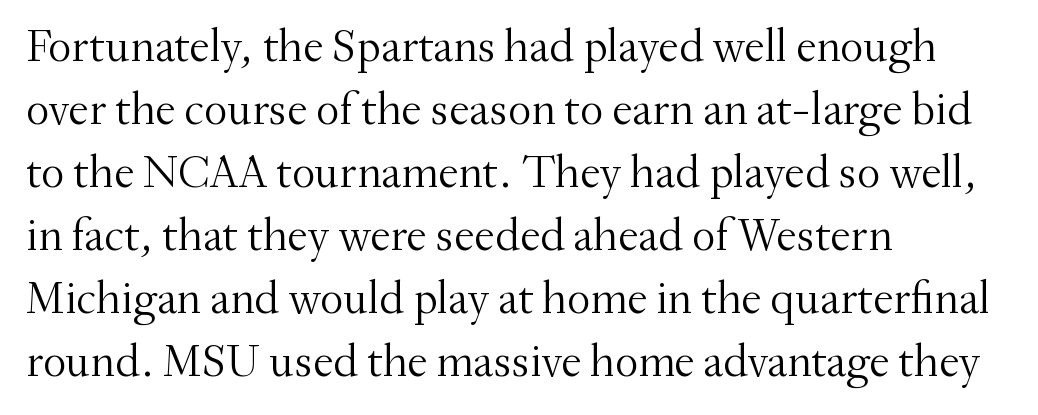
Type style note: has serifs. Alignment: flush left. Nothing unusual about the tracking: characters are spaced as the font intends. Rendered with straight, roman letterforms.
